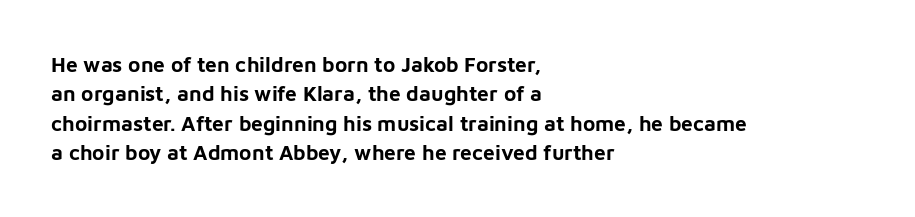
The image shows 21 px bold type, upright; set left-aligned, normal line spacing (1.4x), normal letter spacing, not underlined.
